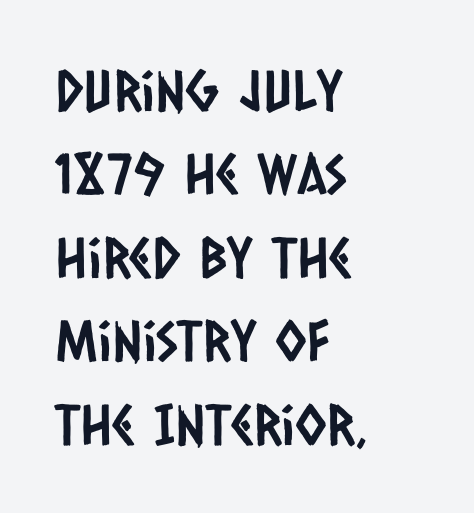
{"serif": "no", "width": "condensed", "stroke_contrast": "low", "x_height": "large", "monospaced": "no", "underline": "no", "align": "left", "line_spacing": "normal", "line_spacing_ratio": 1.49, "letter_spacing": "normal", "letter_spacing_em": 0.0, "glyph_px": 56}
